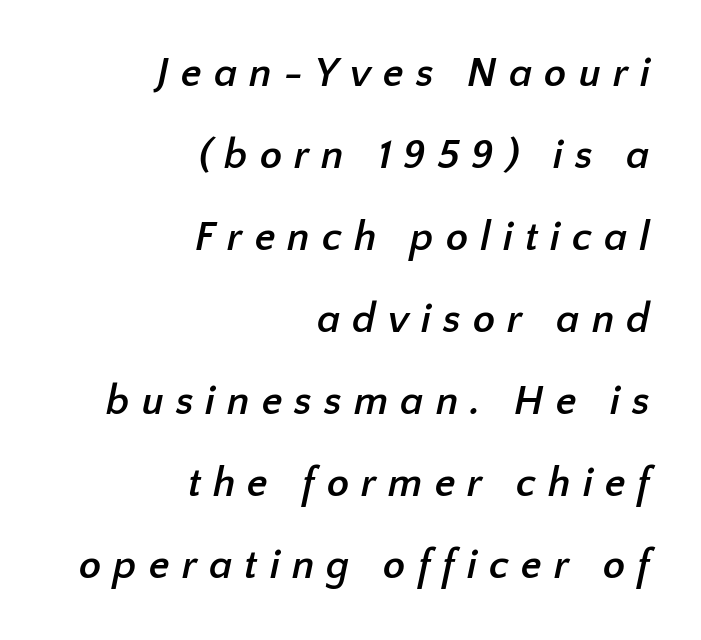
The image shows 41 px semibold sans-serif type; set right-aligned, loose line spacing (2.0x), unusually wide letter spacing (+0.29 em), not underlined; low stroke contrast and a medium x-height.
